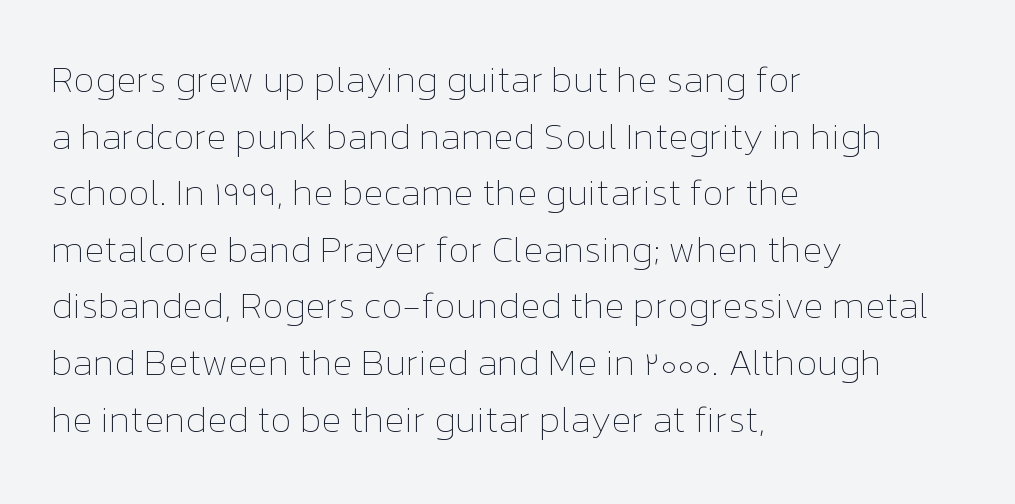
{"italic": "no", "bold": "no", "weight": "thin", "width": "normal", "stroke_contrast": "low", "x_height": "medium", "monospaced": "no", "underline": "no", "align": "left", "line_spacing": "normal", "line_spacing_ratio": 1.53, "letter_spacing": "normal", "letter_spacing_em": 0.0, "glyph_px": 37}
